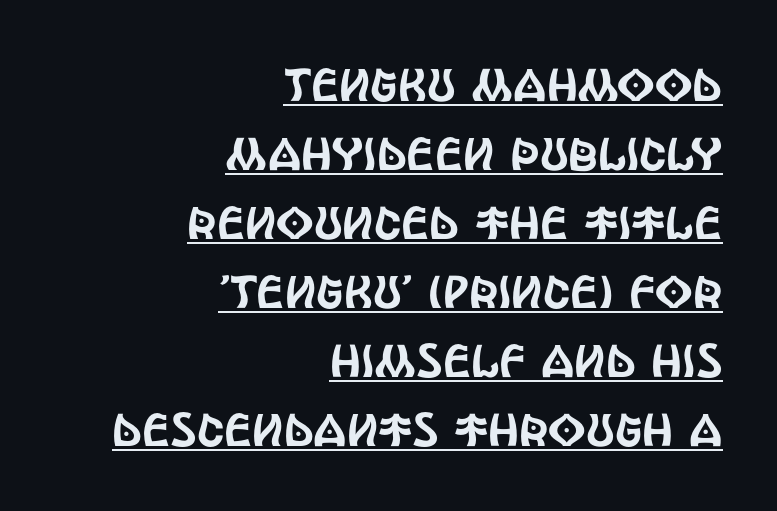
Q: Is the text italic (slanted)? A: No, it is upright.
Q: Is the typeface a serif or a sans-serif typeface? A: Sans-serif.
Q: Is the text underlined? A: Yes.
Q: How is the paragraph aligned? A: Right-aligned.
Q: Is the spacing between letters normal or unusually wide? A: Normal.
Q: Is the spacing between lines tight, normal or loose? A: Normal.
Q: Width (condensed, normal, or wide)? A: Condensed.
Q: x-height? A: Large.
Q: Monospaced? A: No.
